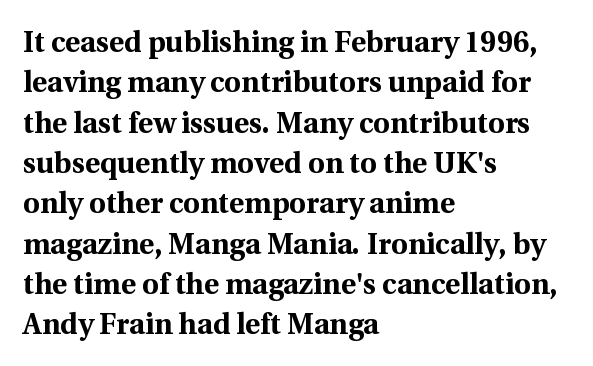
The image shows 29 px bold serif type, upright; set left-aligned, normal line spacing (1.39x), normal letter spacing, not underlined; a medium x-height.
